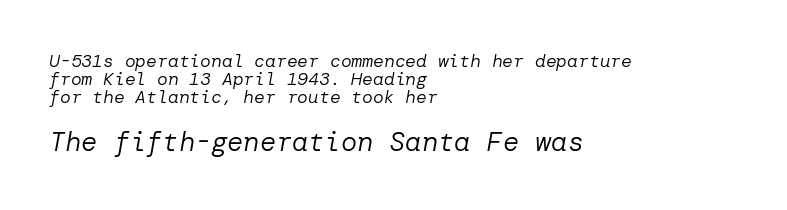
The typeface has the unassuming heft of standard copy or less. The foot of each line stays bare and open. A typesetter would mark this as italic. Short and long lines alike share a common starting point at left. Vertically, the passage feels compressed, each row crowding the next.
